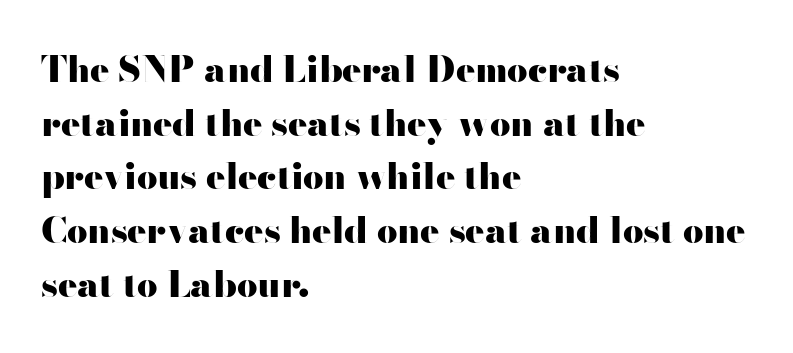
{"serif": "no", "italic": "no", "bold": "yes", "weight": "heavy", "width": "wide", "stroke_contrast": "high", "x_height": "small", "monospaced": "no", "underline": "no", "align": "left", "line_spacing": "normal", "line_spacing_ratio": 1.49, "letter_spacing": "normal", "letter_spacing_em": 0.0, "glyph_px": 36}
